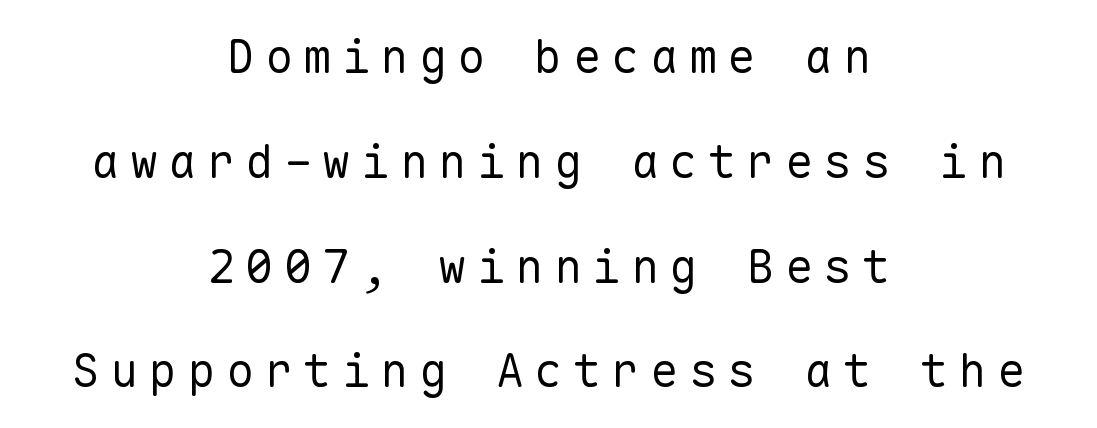
Q: Is the text bold? A: No.
Q: Is the text italic (slanted)? A: No, it is upright.
Q: Is the typeface a serif or a sans-serif typeface? A: Sans-serif.
Q: Is the text underlined? A: No.
Q: How is the paragraph aligned? A: Centered.
Q: Is the spacing between letters normal or unusually wide? A: Unusually wide.
Q: Is the spacing between lines tight, normal or loose? A: Loose.
Q: Width (condensed, normal, or wide)? A: Normal.
Q: Stroke contrast? A: Low.
Q: x-height? A: Medium.
Q: Monospaced? A: Yes.
